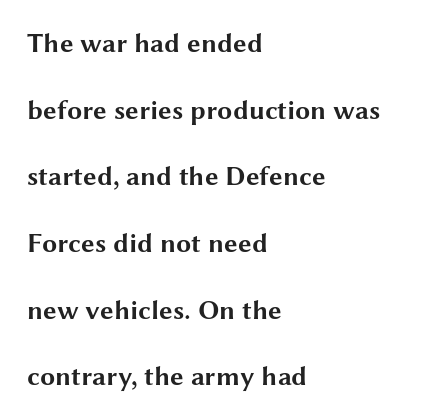
{"italic": "no", "bold": "yes", "underline": "no", "align": "left", "line_spacing": "loose", "line_spacing_ratio": 2.47, "letter_spacing": "normal", "letter_spacing_em": 0.0, "glyph_px": 27}
